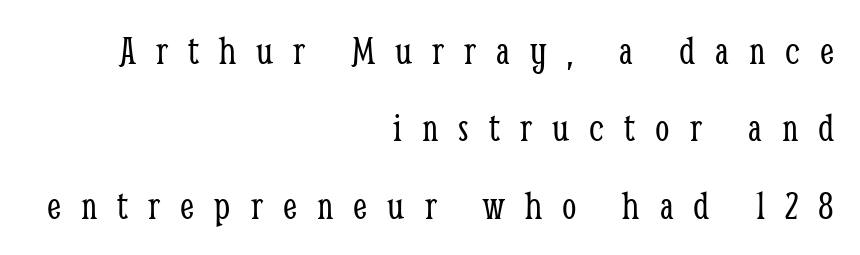
Q: Is the text bold? A: No.
Q: Is the text italic (slanted)? A: No, it is upright.
Q: Is the typeface a serif or a sans-serif typeface? A: Serif.
Q: Is the text underlined? A: No.
Q: How is the paragraph aligned? A: Right-aligned.
Q: Is the spacing between letters normal or unusually wide? A: Unusually wide.
Q: Width (condensed, normal, or wide)? A: Condensed.
Q: Stroke contrast? A: Low.
Q: x-height? A: Medium.
Q: Monospaced? A: No.
